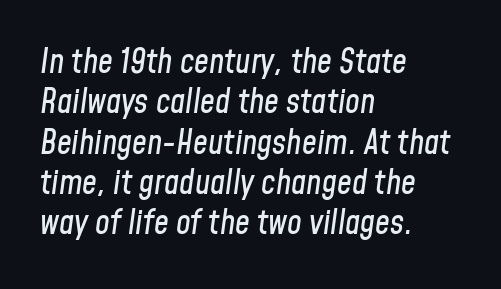
The image shows 33 px condensed type, italic (leaning right); set left-aligned, line spacing 1.22x, normal letter spacing, not underlined; low stroke contrast and a medium x-height.
